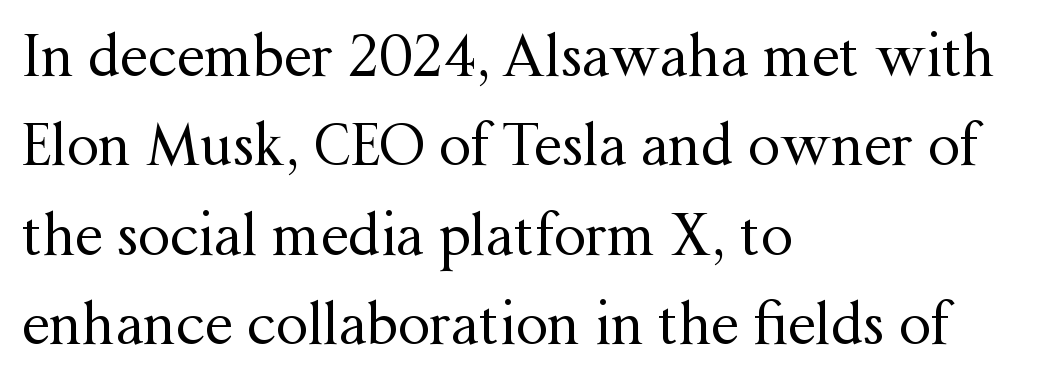
Q: Is the text bold? A: No.
Q: Is the text italic (slanted)? A: No, it is upright.
Q: Is the typeface a serif or a sans-serif typeface? A: Serif.
Q: Is the text underlined? A: No.
Q: How is the paragraph aligned? A: Left-aligned.
Q: Is the spacing between letters normal or unusually wide? A: Normal.
Q: Is the spacing between lines tight, normal or loose? A: Normal.
Q: Width (condensed, normal, or wide)? A: Normal.
Q: Stroke contrast? A: Medium.
Q: x-height? A: Medium.
Q: Monospaced? A: No.
